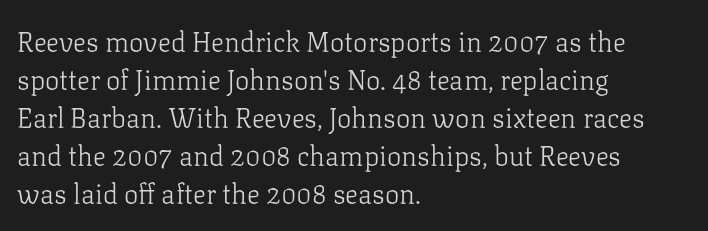
The image shows 27 px text type, upright; set left-aligned, normal line spacing (1.41x), normal letter spacing, not underlined.
